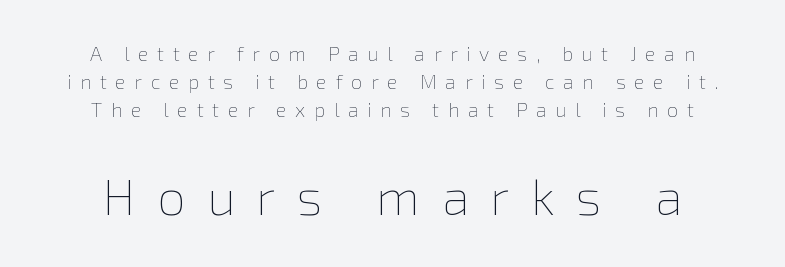
Type size steps up from the first block to the second. If you measured baseline to baseline, you'd find a middling distance. Unmarked baselines from the first word to the last. The typesetting does not lean heavy: it is not bold. Proportional: the letters do not fall into vertical columns.
